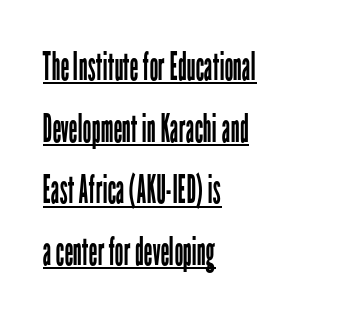
{"serif": "no", "italic": "no", "bold": "no", "weight": "regular", "width": "condensed", "stroke_contrast": "low", "x_height": "medium", "monospaced": "no", "underline": "yes", "align": "left", "line_spacing": "normal", "line_spacing_ratio": 1.58, "letter_spacing": "normal", "letter_spacing_em": 0.0, "glyph_px": 39}
